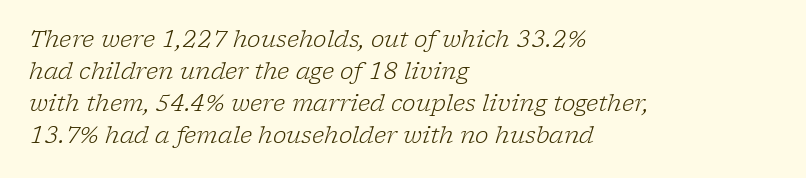
{"italic": "yes", "lean": "right", "slant_degrees": 17, "bold": "no", "underline": "no", "align": "left", "line_spacing": "normal", "line_spacing_ratio": 1.39, "letter_spacing": "normal", "letter_spacing_em": 0.0, "glyph_px": 23}
